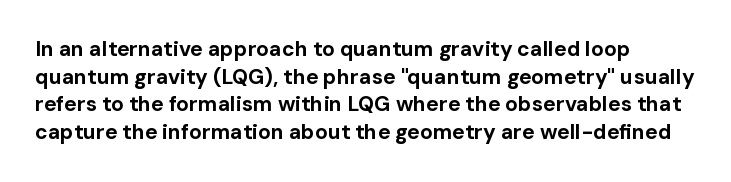
The image shows 21 px bold type, upright; set normal line spacing (1.32x), normal letter spacing, not underlined.
